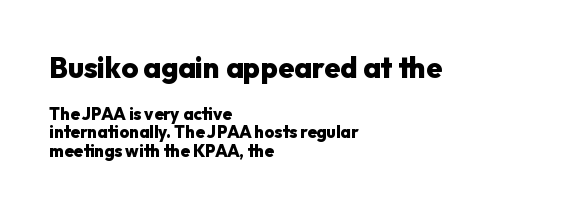
Q: Is the text bold? A: Yes.
Q: Is the text italic (slanted)? A: No, it is upright.
Q: Is the typeface a serif or a sans-serif typeface? A: Sans-serif.
Q: Is the text underlined? A: No.
Q: How is the paragraph aligned? A: Left-aligned.
Q: Is the spacing between letters normal or unusually wide? A: Normal.
Q: Is the spacing between lines tight, normal or loose? A: Tight.
Q: Which block of text is set in a larger size, the first (top) or the second (bottom)? A: The first (top) one.
Q: Width (condensed, normal, or wide)? A: Normal.
Q: Stroke contrast? A: Low.
Q: x-height? A: Medium.
Q: Monospaced? A: No.
